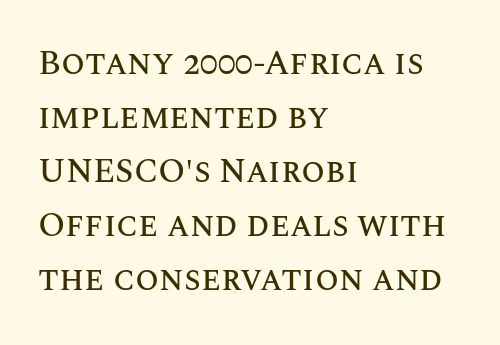
{"italic": "no", "width": "normal", "stroke_contrast": "medium", "x_height": "large", "monospaced": "no", "underline": "no", "align": "left", "line_spacing": "normal", "line_spacing_ratio": 1.59, "letter_spacing": "normal", "letter_spacing_em": 0.0, "glyph_px": 34}
